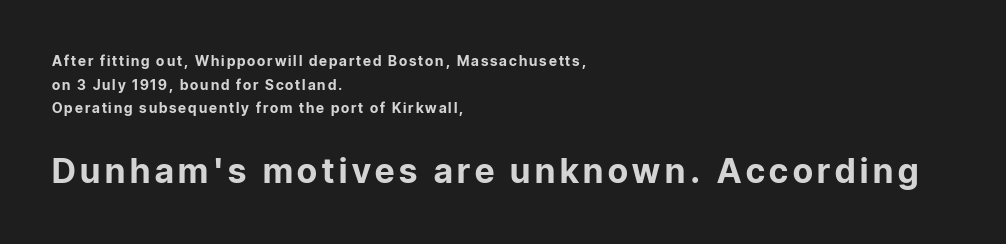
{"serif": "no", "italic": "no", "bold": "yes", "weight": "bold", "width": "normal", "stroke_contrast": "low", "x_height": "medium", "monospaced": "no", "underline": "no", "align": "left", "line_spacing": "normal", "line_spacing_ratio": 1.68, "larger_block": "second", "size_ratio": 2.43, "glyph_px": 34}
